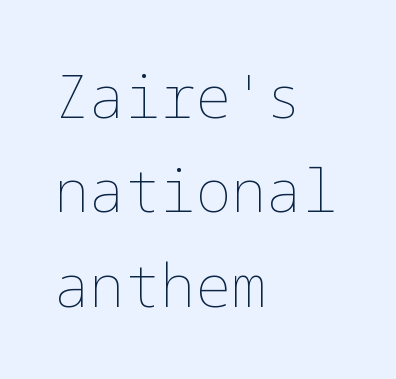
The image shows 59 px thin type, upright; set left-aligned, normal line spacing (1.6x), normal letter spacing, not underlined; low stroke contrast and a medium x-height.
